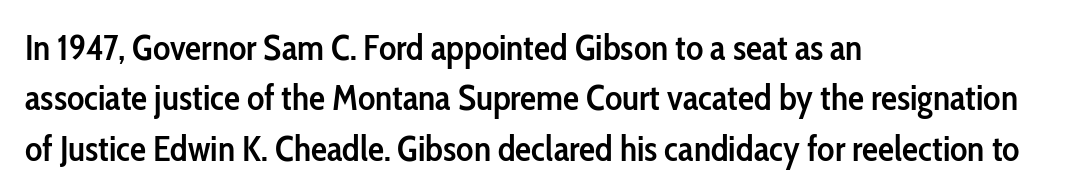
This sample has the flowing, uneven cadence of proportional lettering. Letters rest on an invisible, unmarked baseline. Does the leading feel generous? No, just average. Observe the ordinary spacing: letters are neighbours, not strangers.
